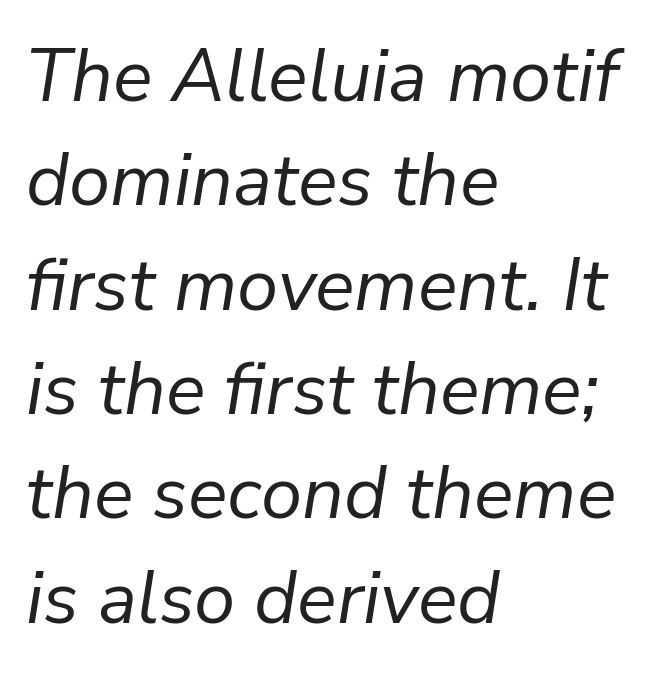
{"italic": "yes", "lean": "right", "slant_degrees": 9, "bold": "no", "weight": "regular", "width": "normal", "stroke_contrast": "low", "x_height": "medium", "monospaced": "no", "underline": "no", "align": "left", "line_spacing": "normal", "line_spacing_ratio": 1.41, "letter_spacing": "normal", "letter_spacing_em": 0.0, "glyph_px": 74}
